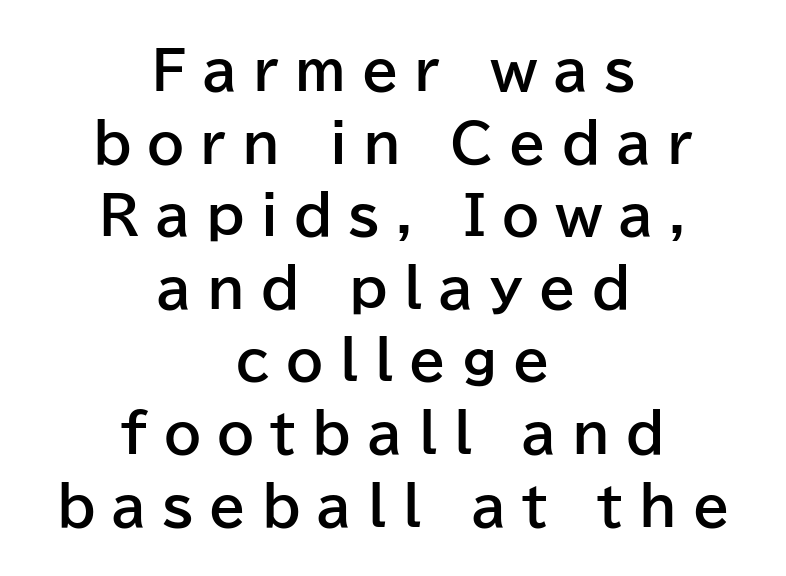
The image shows 53 px bold sans-serif type, upright; set centered, normal line spacing (1.37x), unusually wide letter spacing (+0.3 em), not underlined; low stroke contrast and a medium x-height.
